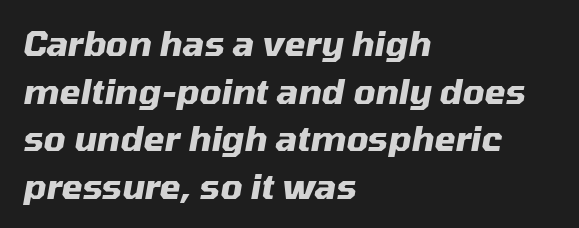
{"italic": "yes", "lean": "right", "slant_degrees": 10, "bold": "yes", "weight": "heavy", "width": "normal", "stroke_contrast": "medium", "x_height": "medium", "monospaced": "no", "underline": "no", "align": "left", "line_spacing": "normal", "line_spacing_ratio": 1.4, "letter_spacing": "normal", "letter_spacing_em": 0.0, "glyph_px": 34}
